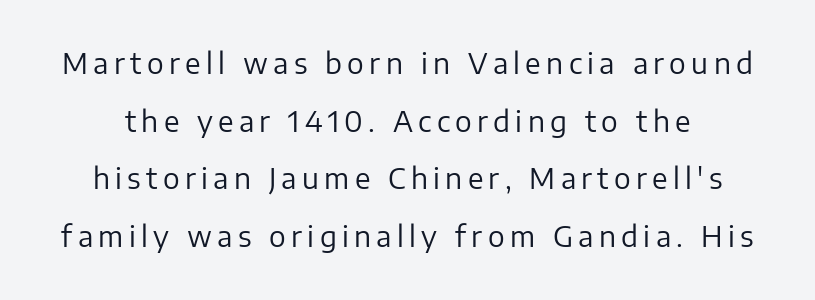
If you drew a line through each stem, it would be perfectly vertical. Classification — sans serif. Underlining? Definitely not there. The rendering uses a large line-height, opening up the rows. This sample has the flowing, uneven cadence of proportional lettering. Counters stay open thanks to moderate or lighter strokes.
